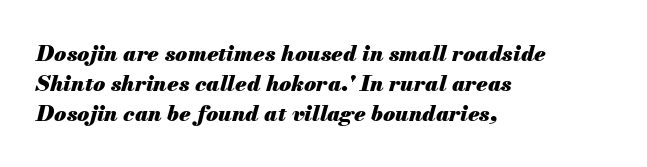
Q: Is the text bold? A: Yes.
Q: Is the text italic (slanted)? A: Yes, it leans right by about 13 degrees.
Q: Is the text underlined? A: No.
Q: How is the paragraph aligned? A: Left-aligned.
Q: Is the spacing between letters normal or unusually wide? A: Normal.
Q: Is the spacing between lines tight, normal or loose? A: Normal.
